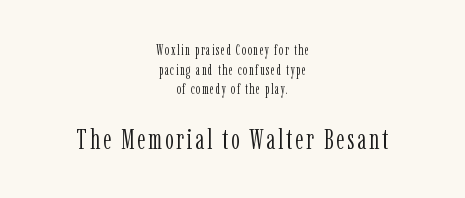
The image shows 28 px light, condensed serif type, upright; set centered, normal line spacing (1.4x), not underlined; the second (bottom) block is 2.0x larger; low stroke contrast and a medium x-height.
